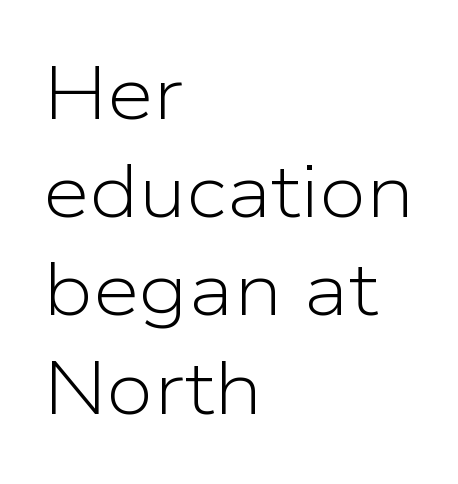
{"serif": "no", "italic": "no", "bold": "no", "weight": "light", "width": "normal", "stroke_contrast": "low", "x_height": "medium", "monospaced": "no", "underline": "no", "align": "left", "line_spacing": "normal", "line_spacing_ratio": 1.31, "letter_spacing": "normal", "letter_spacing_em": 0.0, "glyph_px": 75}
